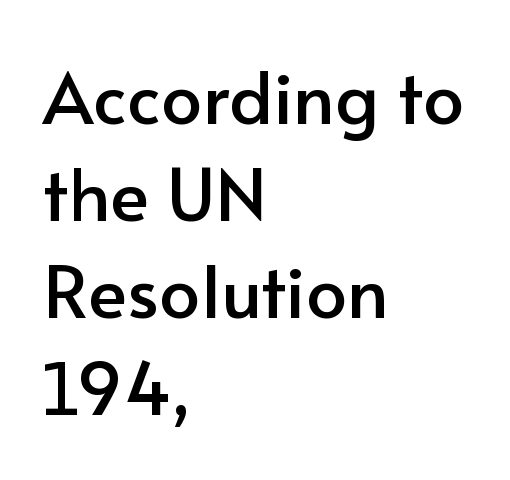
Q: Is the text italic (slanted)? A: No, it is upright.
Q: Is the typeface a serif or a sans-serif typeface? A: Sans-serif.
Q: Is the text underlined? A: No.
Q: How is the paragraph aligned? A: Left-aligned.
Q: Is the spacing between letters normal or unusually wide? A: Normal.
Q: Is the spacing between lines tight, normal or loose? A: Normal.
Q: Width (condensed, normal, or wide)? A: Normal.
Q: Stroke contrast? A: Low.
Q: x-height? A: Small.
Q: Monospaced? A: No.
